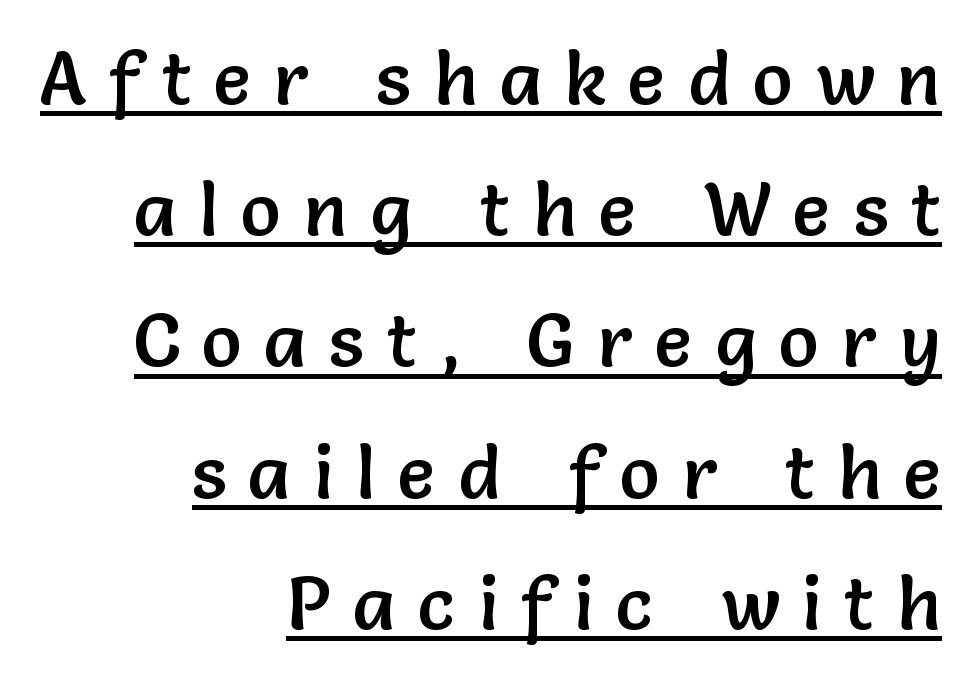
The image shows 75 px sans-serif type, upright; set right-aligned, line spacing 1.75x, unusually wide letter spacing (+0.31 em), underlined; low stroke contrast and a medium x-height.
